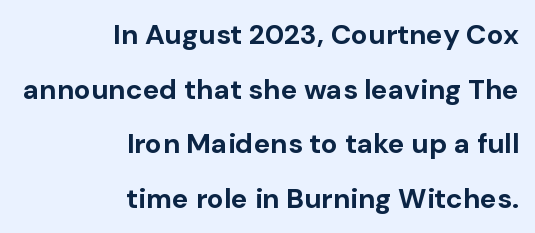
These lines are set flush right with a ragged left edge. Looks like regular typesetting: each glyph gets only the width it needs. Interline gaps are noticeably wide in this sample. These lines keep a tight, regular rhythm from letter to letter. Honestly, there is no underline to notice here at all. Each glyph is drawn with heavy, bold strokes.
